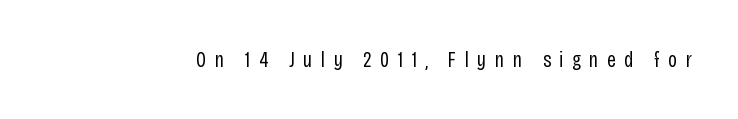
{"italic": "no", "bold": "no", "underline": "no", "letter_spacing": "wide", "letter_spacing_em": 0.38, "glyph_px": 22}
